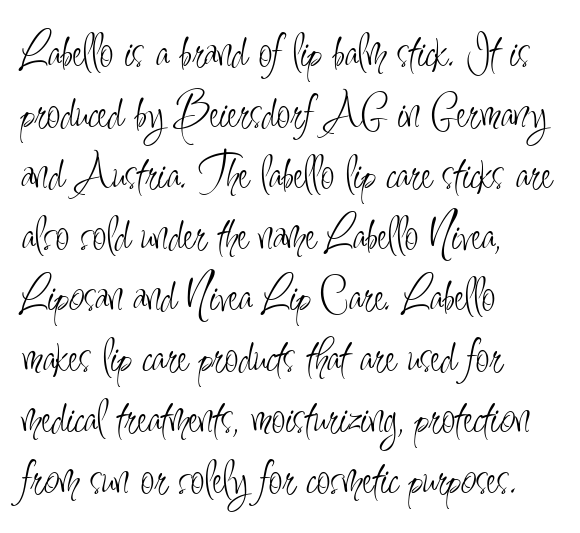
These lines are rendered in a variable-pitch font. Has an underline been added? It has not. Ink coverage per letter is moderate at most.
